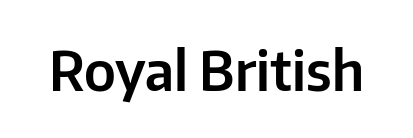
Check under the words: just untouched page. Observe the ordinary spacing: letters are neighbours, not strangers. The type family on display is of the sans-serif kind. Here the designer chose a conventional face with non-uniform glyph widths. The typography opts for an upright posture over an oblique one.
